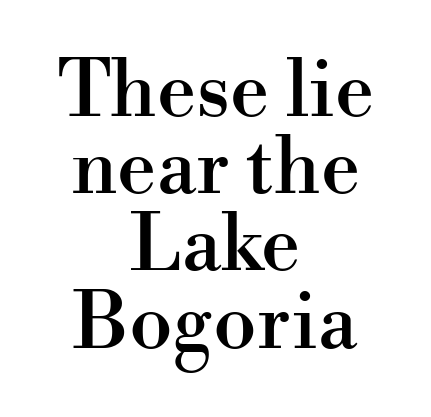
Q: Is the text italic (slanted)? A: No, it is upright.
Q: Is the typeface a serif or a sans-serif typeface? A: Serif.
Q: Is the text underlined? A: No.
Q: How is the paragraph aligned? A: Centered.
Q: Is the spacing between letters normal or unusually wide? A: Normal.
Q: Is the spacing between lines tight, normal or loose? A: Tight.
Q: Width (condensed, normal, or wide)? A: Normal.
Q: Stroke contrast? A: High.
Q: x-height? A: Small.
Q: Monospaced? A: No.
